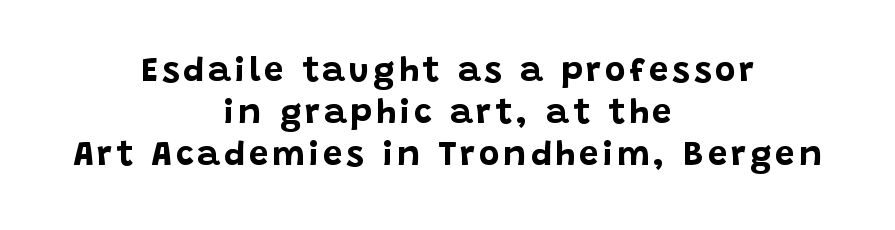
The image shows 35 px bold sans-serif type, upright; set centered, line spacing 1.2x, not underlined; low stroke contrast and a large x-height.
